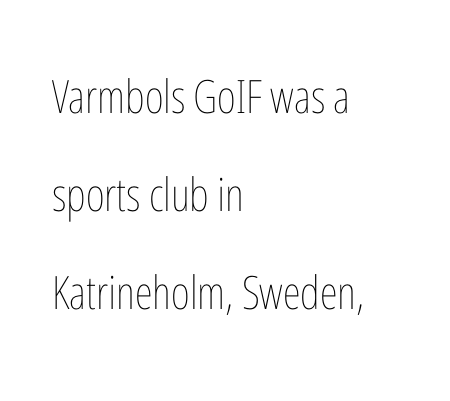
The letters advance in unequal steps, a hallmark of proportional type. The horizontal fit of the characters is conventional and even. Leading: increased. Only glyphs here, with clear space below each row. The face looks like a standard text weight, possibly lighter.
